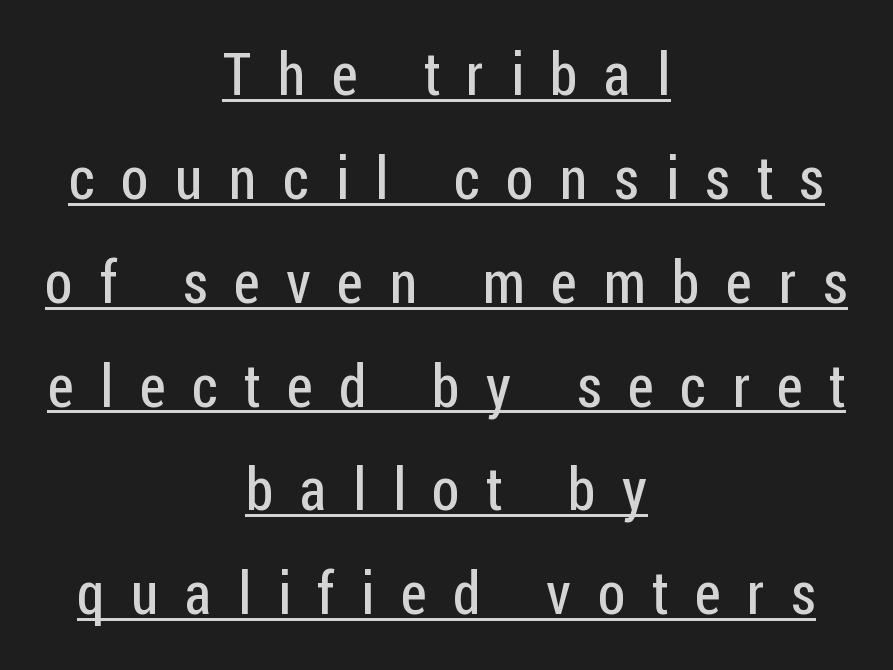
{"serif": "no", "italic": "no", "bold": "no", "weight": "regular", "width": "condensed", "stroke_contrast": "low", "x_height": "medium", "monospaced": "no", "underline": "yes", "align": "center", "line_spacing_ratio": 1.76, "letter_spacing": "wide", "letter_spacing_em": 0.45, "glyph_px": 59}
